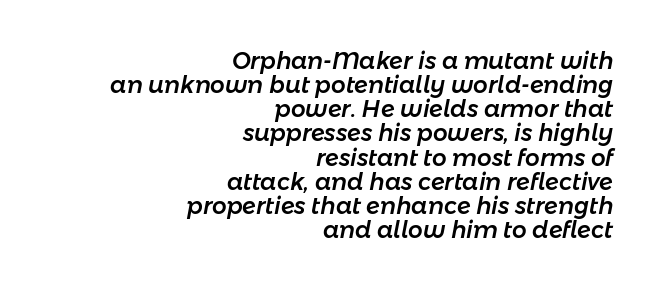
Q: Is the text italic (slanted)? A: Yes, it leans right by about 11 degrees.
Q: Is the text underlined? A: No.
Q: How is the paragraph aligned? A: Right-aligned.
Q: Is the spacing between letters normal or unusually wide? A: Normal.
Q: Is the spacing between lines tight, normal or loose? A: Tight.
